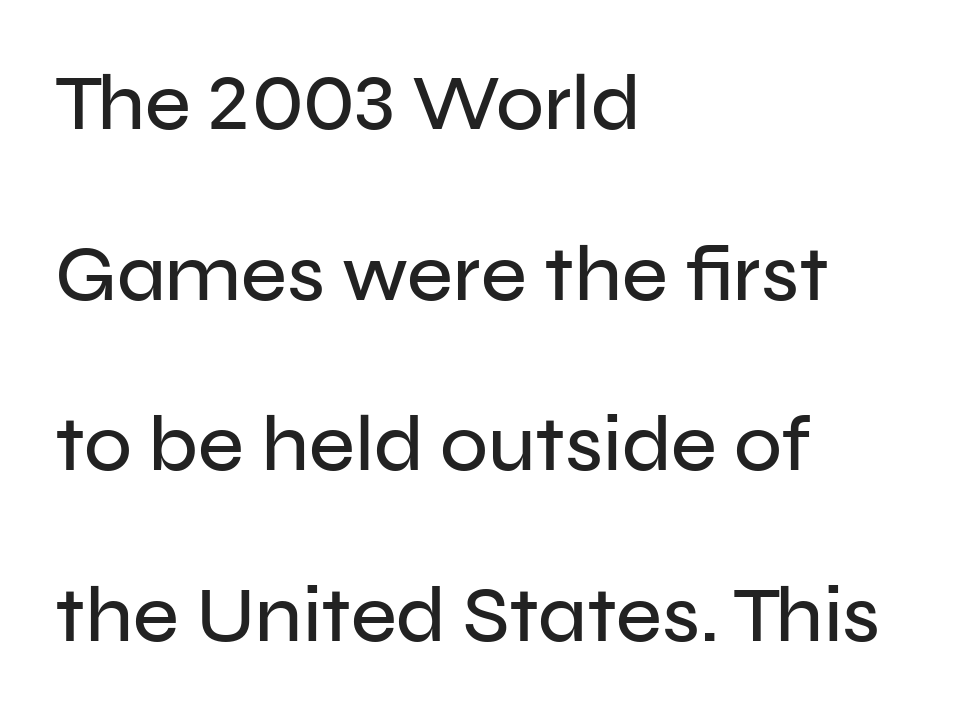
{"serif": "no", "italic": "no", "width": "normal", "stroke_contrast": "low", "x_height": "medium", "monospaced": "no", "underline": "no", "align": "left", "line_spacing": "loose", "line_spacing_ratio": 2.16, "letter_spacing": "normal", "letter_spacing_em": 0.0, "glyph_px": 79}
